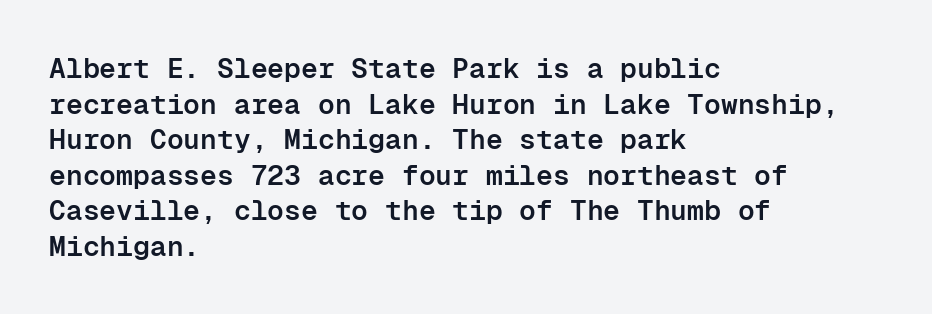
{"serif": "no", "italic": "no", "bold": "semi", "weight": "semibold", "width": "normal", "stroke_contrast": "low", "x_height": "medium", "monospaced": "yes", "underline": "no", "align": "left", "line_spacing": "normal", "line_spacing_ratio": 1.27, "letter_spacing": "normal", "letter_spacing_em": 0.0, "glyph_px": 28}
